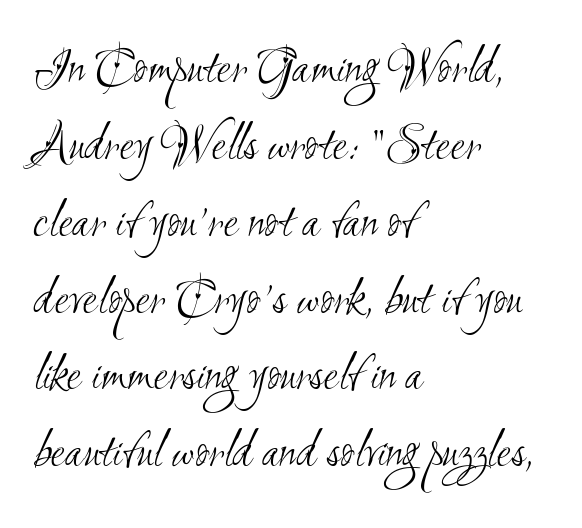
The image shows 53 px light, condensed sans-serif type; set left-aligned, normal line spacing (1.45x), normal letter spacing, not underlined; medium stroke contrast and a small x-height.
